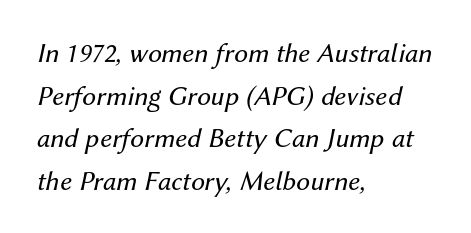
The characters are drawn with everyday or finer stroke widths. This sample has the flowing, uneven cadence of proportional lettering. The foot of each line stays bare and open. Notice how descenders clear the ascenders below comfortably — that's standard leading. Short note: letters normally spaced.
